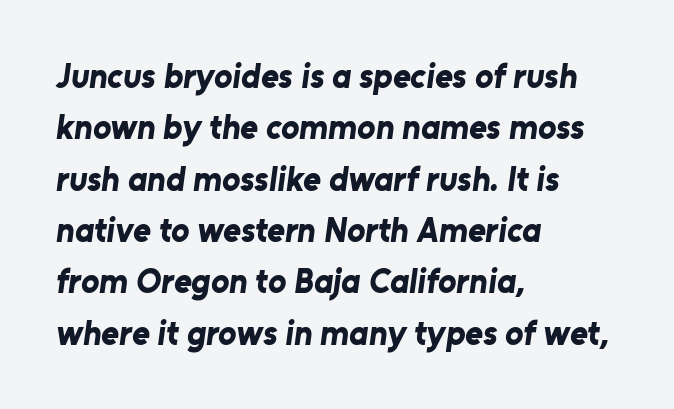
The image shows 34 px bold sans-serif type; set left-aligned, normal line spacing (1.51x), normal letter spacing, not underlined; low stroke contrast and a medium x-height.
